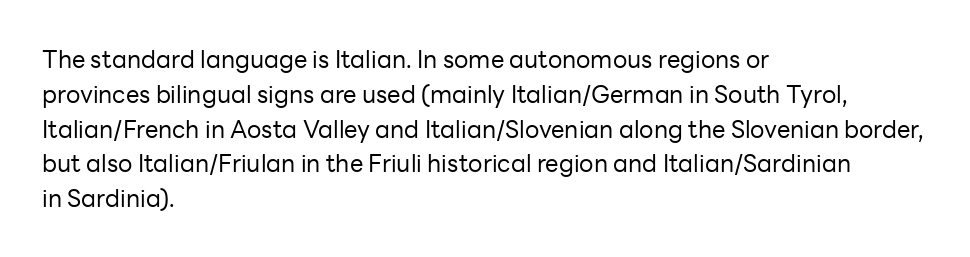
Q: Is the text bold? A: No.
Q: Is the text italic (slanted)? A: No, it is upright.
Q: Is the text underlined? A: No.
Q: How is the paragraph aligned? A: Left-aligned.
Q: Is the spacing between letters normal or unusually wide? A: Normal.
Q: Is the spacing between lines tight, normal or loose? A: Normal.
